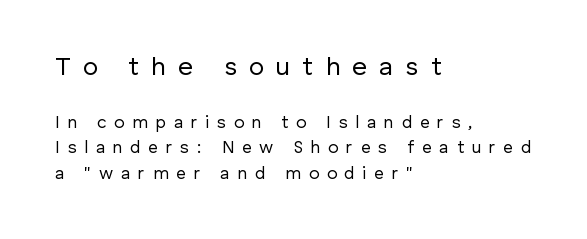
Q: Is the text bold? A: No.
Q: Is the text italic (slanted)? A: No, it is upright.
Q: Is the text underlined? A: No.
Q: How is the paragraph aligned? A: Left-aligned.
Q: Is the spacing between letters normal or unusually wide? A: Unusually wide.
Q: Is the spacing between lines tight, normal or loose? A: Normal.
Q: Which block of text is set in a larger size, the first (top) or the second (bottom)? A: The first (top) one.
